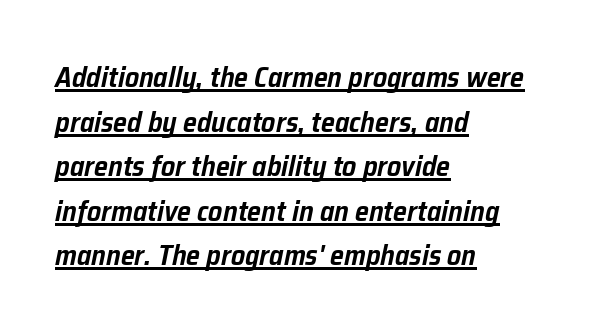
{"italic": "yes", "lean": "right", "slant_degrees": 12, "width": "normal", "stroke_contrast": "low", "x_height": "medium", "monospaced": "no", "underline": "yes", "align": "left", "line_spacing": "normal", "line_spacing_ratio": 1.59, "letter_spacing": "normal", "letter_spacing_em": 0.0, "glyph_px": 28}
